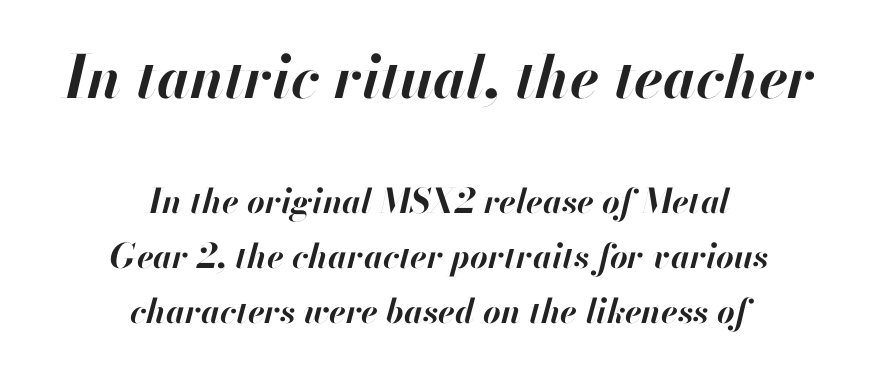
Q: Is the text bold? A: Yes.
Q: Is the text italic (slanted)? A: Yes, it leans right by about 13 degrees.
Q: Is the text underlined? A: No.
Q: How is the paragraph aligned? A: Centered.
Q: Is the spacing between letters normal or unusually wide? A: Normal.
Q: Is the spacing between lines tight, normal or loose? A: Normal.
Q: Which block of text is set in a larger size, the first (top) or the second (bottom)? A: The first (top) one.
Q: Width (condensed, normal, or wide)? A: Normal.
Q: Stroke contrast? A: High.
Q: x-height? A: Small.
Q: Monospaced? A: No.
